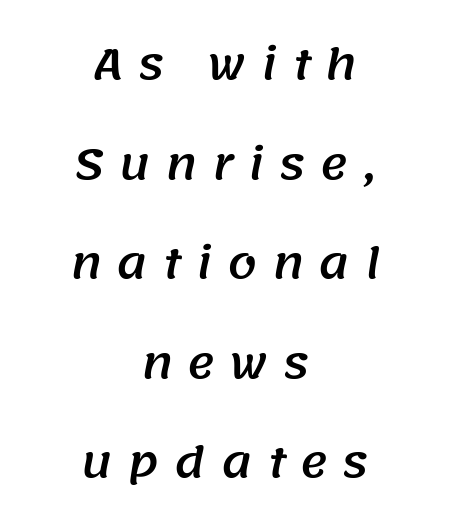
Between one letter and the next there's a generous, obvious gap. One-word summary of the alignment: center. Regarding leading, the lines here are spaced well apart. The typeface chosen for these lines omits serifs. Type without underlining.
